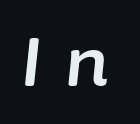
The image shows 68 px text type, italic (leaning right); set unusually wide letter spacing (+0.35 em), not underlined; low stroke contrast and a medium x-height.
